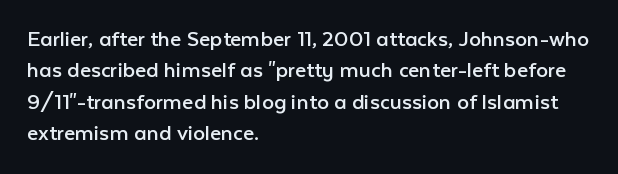
The image shows 24 px text type, upright; set left-aligned, normal line spacing (1.31x), normal letter spacing, not underlined.
